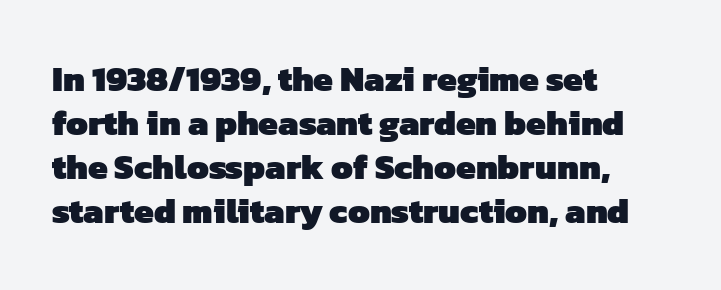
This is heavy type, rendered in bold. Is this a fixed-width face? No — the glyphs have proportional, varying widths. You could call the tracking neutral — neither tight nor loose. Interline gaps are of average width in this sample. A clean baseline with only descenders dipping below it. Line starts are locked; line ends wander.
